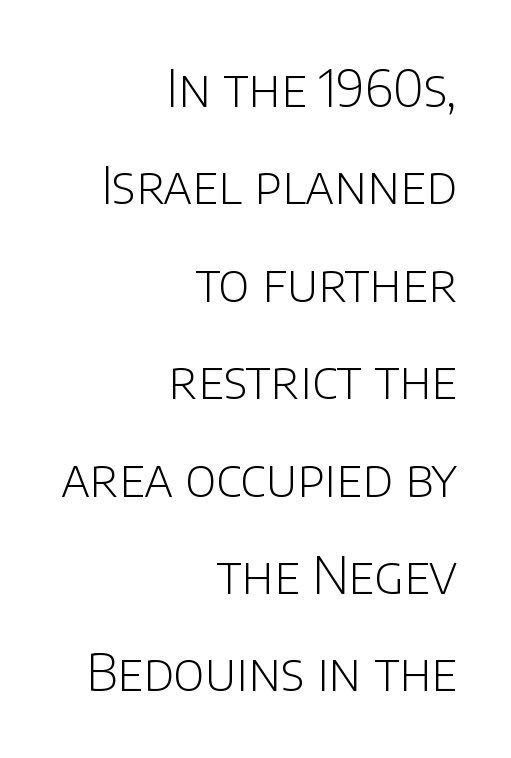
{"serif": "no", "italic": "no", "bold": "no", "weight": "light", "width": "normal", "stroke_contrast": "low", "x_height": "large", "monospaced": "no", "underline": "no", "align": "right", "line_spacing": "loose", "line_spacing_ratio": 1.91, "letter_spacing": "normal", "letter_spacing_em": 0.0, "glyph_px": 51}
